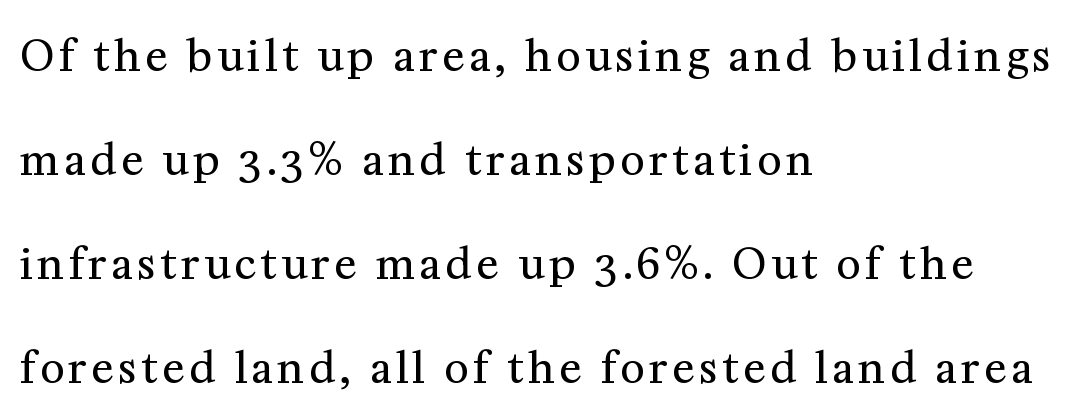
Q: Is the text bold? A: No.
Q: Is the text italic (slanted)? A: No, it is upright.
Q: Is the typeface a serif or a sans-serif typeface? A: Serif.
Q: Is the text underlined? A: No.
Q: How is the paragraph aligned? A: Left-aligned.
Q: Is the spacing between lines tight, normal or loose? A: Loose.
Q: Width (condensed, normal, or wide)? A: Normal.
Q: Stroke contrast? A: Medium.
Q: x-height? A: Medium.
Q: Monospaced? A: No.
